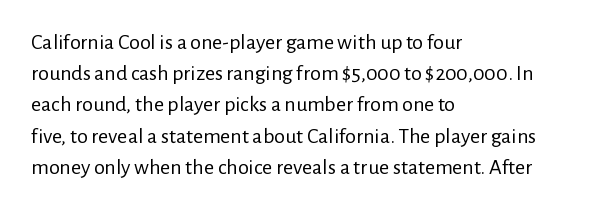
{"italic": "no", "bold": "no", "underline": "no", "align": "left", "line_spacing": "normal", "line_spacing_ratio": 1.42, "letter_spacing": "normal", "letter_spacing_em": 0.0, "glyph_px": 22}
